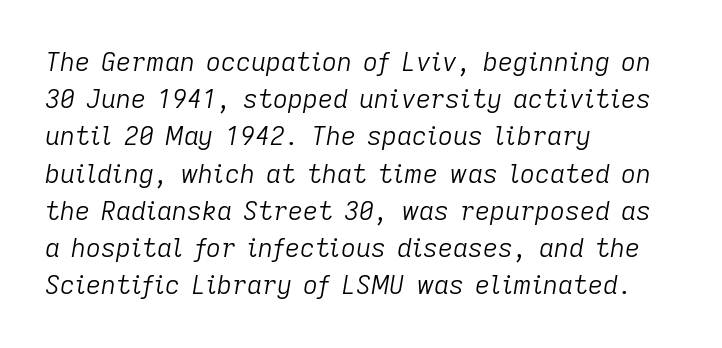
{"italic": "yes", "lean": "right", "slant_degrees": 9, "bold": "no", "underline": "no", "align": "left", "line_spacing": "normal", "line_spacing_ratio": 1.43, "letter_spacing": "normal", "letter_spacing_em": 0.0, "glyph_px": 26}
